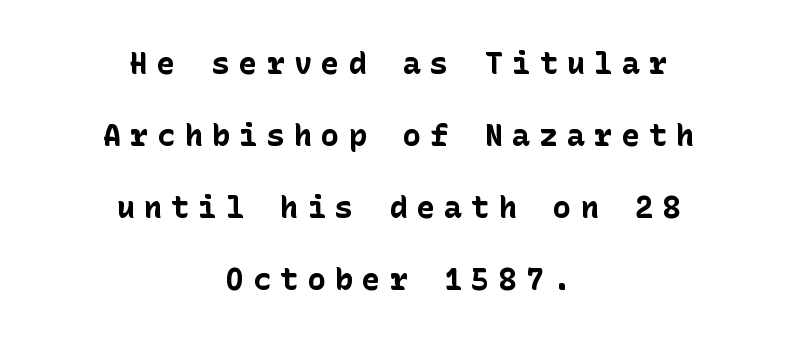
Widely set lines give the paragraph a tall, airy silhouette. I'd call this a sans setting — the letters go barefoot. Italic? Not at all — the glyphs are vertical. Layout note: lines centered. Emphasis by weight is at full strength: bold. Here the glyphs are tracked loosely, breaking word shapes into spaced letters.
